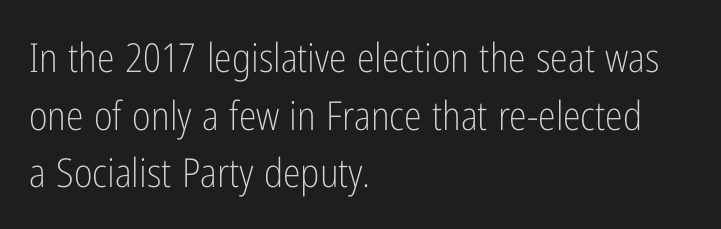
Q: Is the text bold? A: No.
Q: Is the text italic (slanted)? A: No, it is upright.
Q: Is the typeface a serif or a sans-serif typeface? A: Sans-serif.
Q: Is the text underlined? A: No.
Q: How is the paragraph aligned? A: Left-aligned.
Q: Is the spacing between letters normal or unusually wide? A: Normal.
Q: Is the spacing between lines tight, normal or loose? A: Normal.
Q: Width (condensed, normal, or wide)? A: Condensed.
Q: Stroke contrast? A: Low.
Q: x-height? A: Medium.
Q: Monospaced? A: No.
